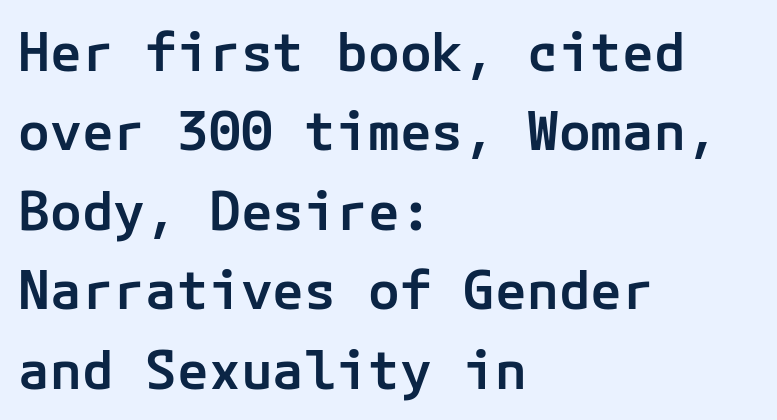
Underlining? Definitely not there. Semibold letterforms, between regular and bold. Horizontally, the lines are justified to the leading edge only. This sample uses an upright cut, with every glyph sitting square on the baseline. This sample uses plain, unmodified letter spacing.
